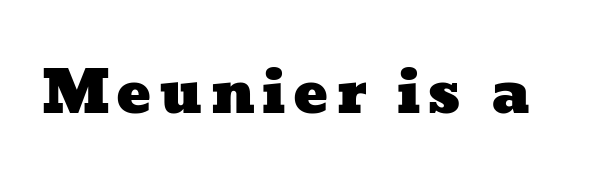
Has an underline been added? It has not. This sample has the flowing, uneven cadence of proportional lettering.
